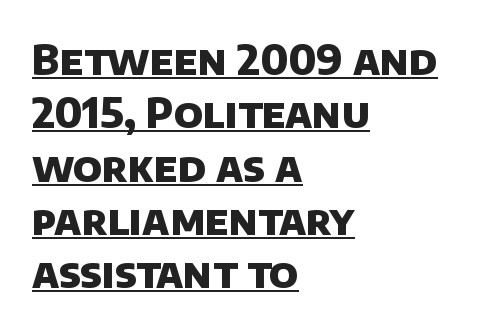
{"serif": "no", "bold": "yes", "weight": "heavy", "width": "normal", "stroke_contrast": "low", "x_height": "large", "monospaced": "no", "underline": "yes", "align": "left", "line_spacing": "normal", "line_spacing_ratio": 1.3, "letter_spacing": "normal", "letter_spacing_em": 0.0, "glyph_px": 41}
